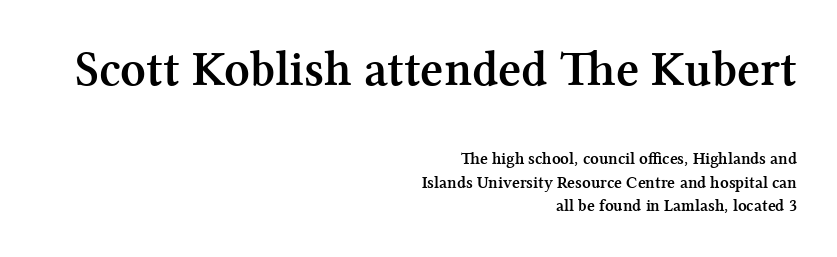
The designer left line spacing at the default. Tall strokes in this sample are plumb rather than angled. Letterform terminals end in serifs throughout the passage. Just letters on the line, the space beneath them empty. Typeset ragged left — the right edge is the straight one. You get the large type first, then a drop to smaller type.
